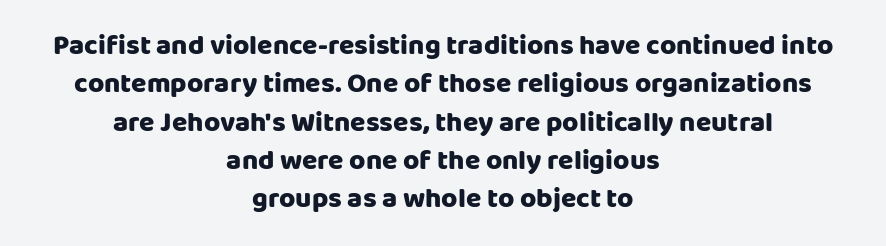
{"serif": "no", "italic": "no", "bold": "yes", "weight": "heavy", "width": "normal", "stroke_contrast": "low", "x_height": "large", "monospaced": "no", "underline": "no", "align": "center", "line_spacing": "normal", "line_spacing_ratio": 1.37, "letter_spacing": "normal", "letter_spacing_em": 0.0, "glyph_px": 28}
